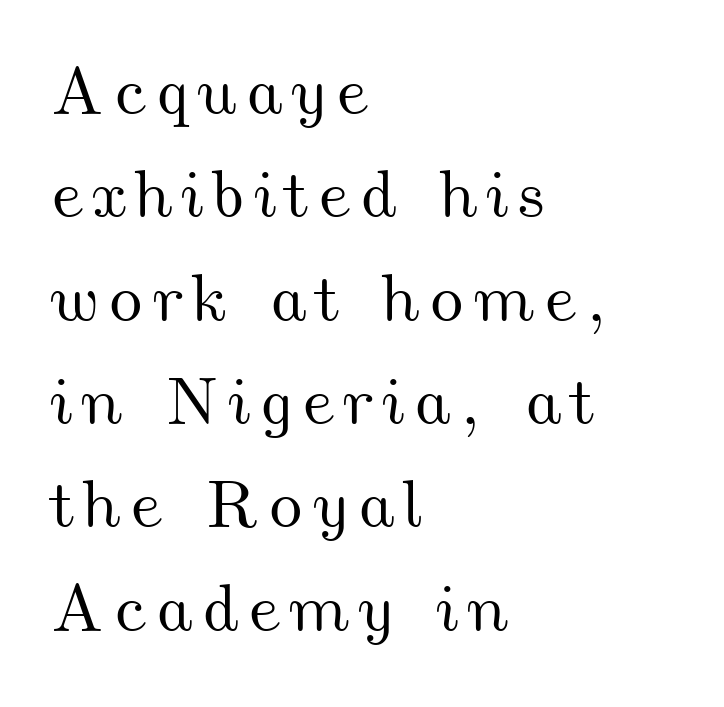
The image shows 68 px wide type; set left-aligned, normal line spacing (1.52x), not underlined; medium stroke contrast and a small x-height.
